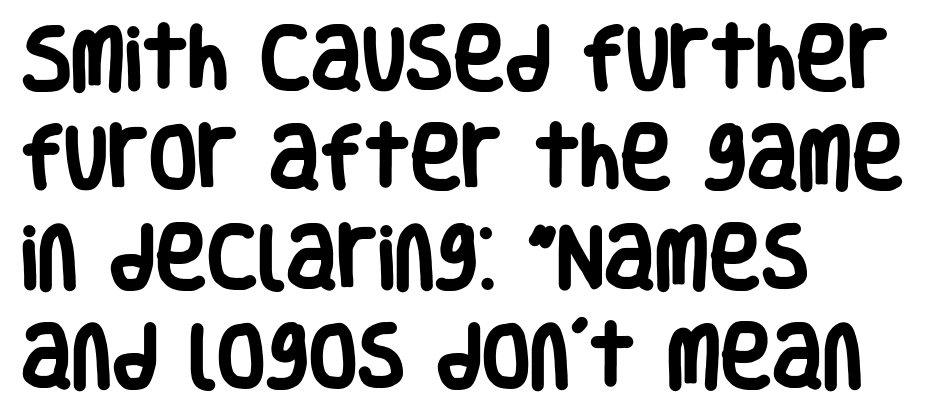
{"serif": "no", "italic": "no", "bold": "yes", "weight": "heavy", "width": "condensed", "stroke_contrast": "low", "x_height": "large", "monospaced": "no", "underline": "no", "align": "left", "line_spacing": "normal", "line_spacing_ratio": 1.42, "letter_spacing": "normal", "letter_spacing_em": 0.0, "glyph_px": 70}
